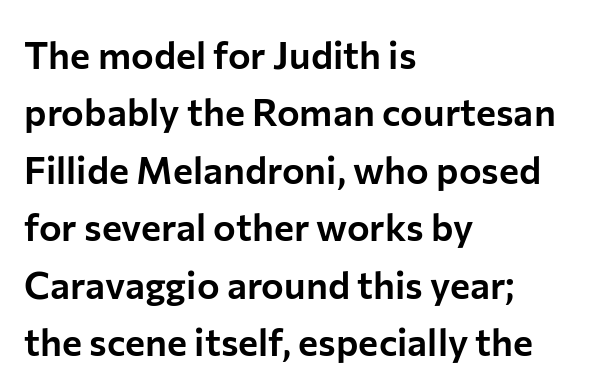
The image shows 38 px sans-serif type, upright; set left-aligned, normal line spacing (1.51x), normal letter spacing, not underlined; low stroke contrast and a medium x-height.
